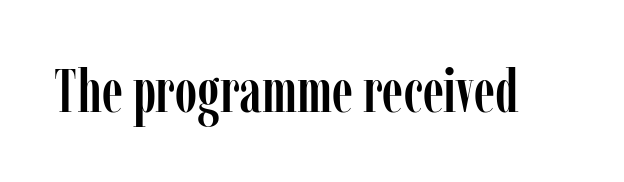
The image shows 61 px condensed serif type, upright; set normal letter spacing, not underlined; low stroke contrast and a medium x-height.
